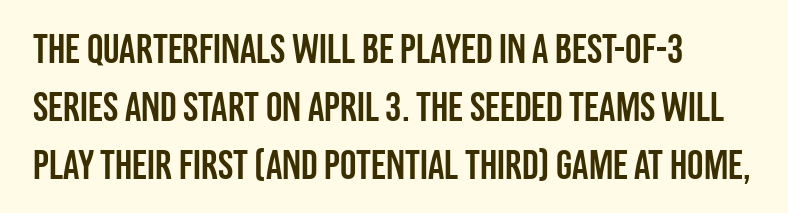
{"serif": "no", "italic": "no", "width": "condensed", "stroke_contrast": "low", "x_height": "large", "monospaced": "no", "underline": "no", "line_spacing": "normal", "line_spacing_ratio": 1.41, "letter_spacing": "normal", "letter_spacing_em": 0.0, "glyph_px": 41}
